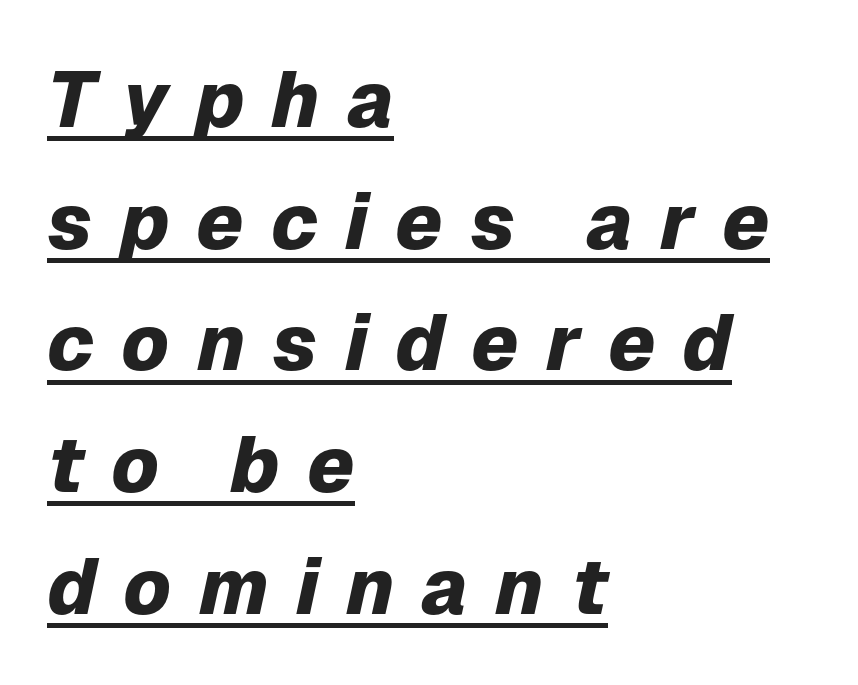
Q: Is the text bold? A: Yes.
Q: Is the text italic (slanted)? A: Yes, it leans right by about 12 degrees.
Q: Is the text underlined? A: Yes.
Q: How is the paragraph aligned? A: Left-aligned.
Q: Is the spacing between letters normal or unusually wide? A: Unusually wide.
Q: Is the spacing between lines tight, normal or loose? A: Normal.
Q: Width (condensed, normal, or wide)? A: Normal.
Q: Stroke contrast? A: Low.
Q: x-height? A: Medium.
Q: Monospaced? A: No.
